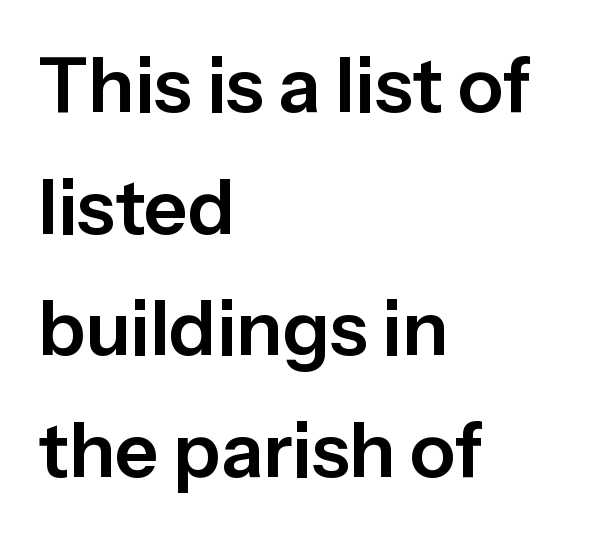
Q: Is the text italic (slanted)? A: No, it is upright.
Q: Is the typeface a serif or a sans-serif typeface? A: Sans-serif.
Q: Is the text underlined? A: No.
Q: How is the paragraph aligned? A: Left-aligned.
Q: Is the spacing between letters normal or unusually wide? A: Normal.
Q: Is the spacing between lines tight, normal or loose? A: Normal.
Q: Width (condensed, normal, or wide)? A: Normal.
Q: Stroke contrast? A: Low.
Q: x-height? A: Medium.
Q: Monospaced? A: No.
